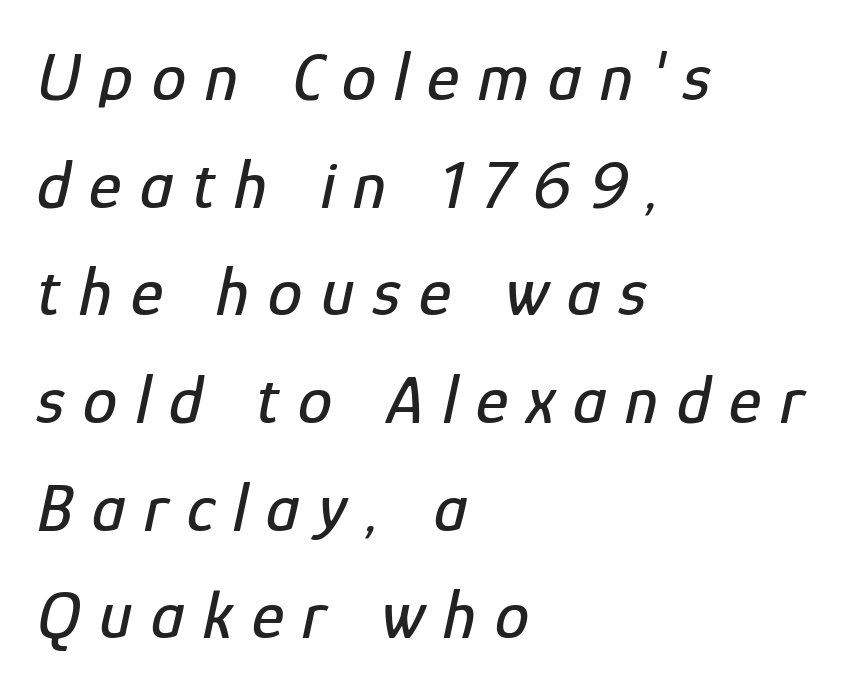
The rendering inserts visible extra space after every character. Alignment: flush left. The passage shown stacks its lines at a standard gap. Unmarked baselines from the first word to the last.
